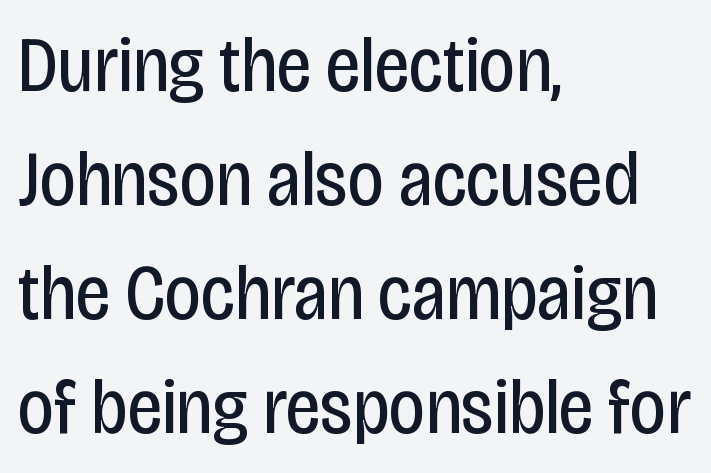
The axis of the letterforms is exactly vertical. The space directly below the letters is spotless. Nope, no serifs anywhere on these letters. No extra tracking has been applied to these lines. The letters advance in unequal steps, a hallmark of proportional type. The typesetting does not lean heavy: it is not bold.
